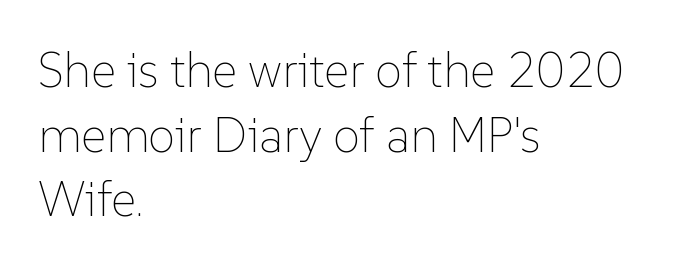
Q: Is the text bold? A: No.
Q: Is the text italic (slanted)? A: No, it is upright.
Q: Is the text underlined? A: No.
Q: How is the paragraph aligned? A: Left-aligned.
Q: Is the spacing between letters normal or unusually wide? A: Normal.
Q: Is the spacing between lines tight, normal or loose? A: Normal.
Q: Width (condensed, normal, or wide)? A: Normal.
Q: Stroke contrast? A: Low.
Q: x-height? A: Medium.
Q: Monospaced? A: No.
